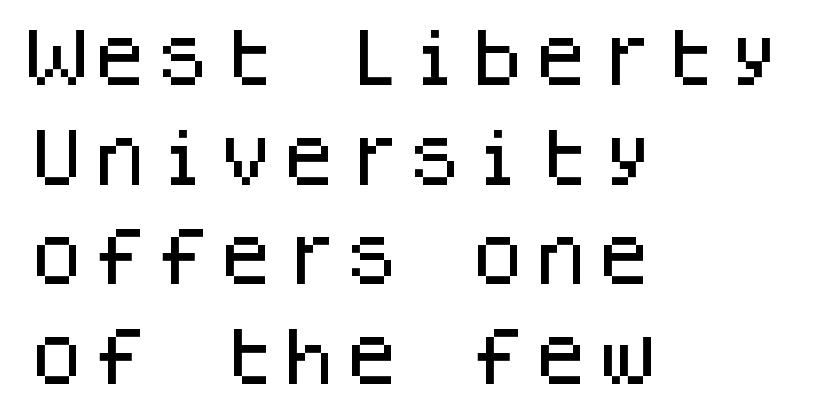
Nobody touched the tracking dial on this one. Lines of text with bare space underneath. Normally led — the rows are evenly, conventionally spaced. What kind of face is this? One without serifs — a sans. Is this a fixed-width face? Yes — each glyph sits in an identical cell.
